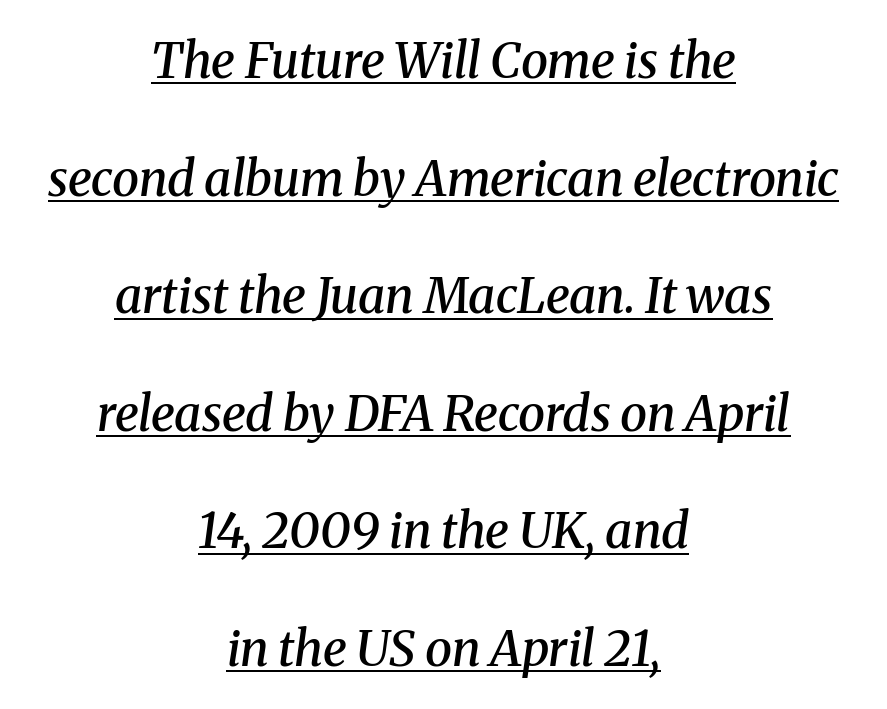
{"serif": "yes", "italic": "yes", "lean": "right", "slant_degrees": 8, "bold": "semi", "weight": "semibold", "width": "normal", "stroke_contrast": "medium", "x_height": "medium", "monospaced": "no", "underline": "yes", "align": "center", "line_spacing": "loose", "line_spacing_ratio": 2.4, "letter_spacing": "normal", "letter_spacing_em": 0.0, "glyph_px": 49}
